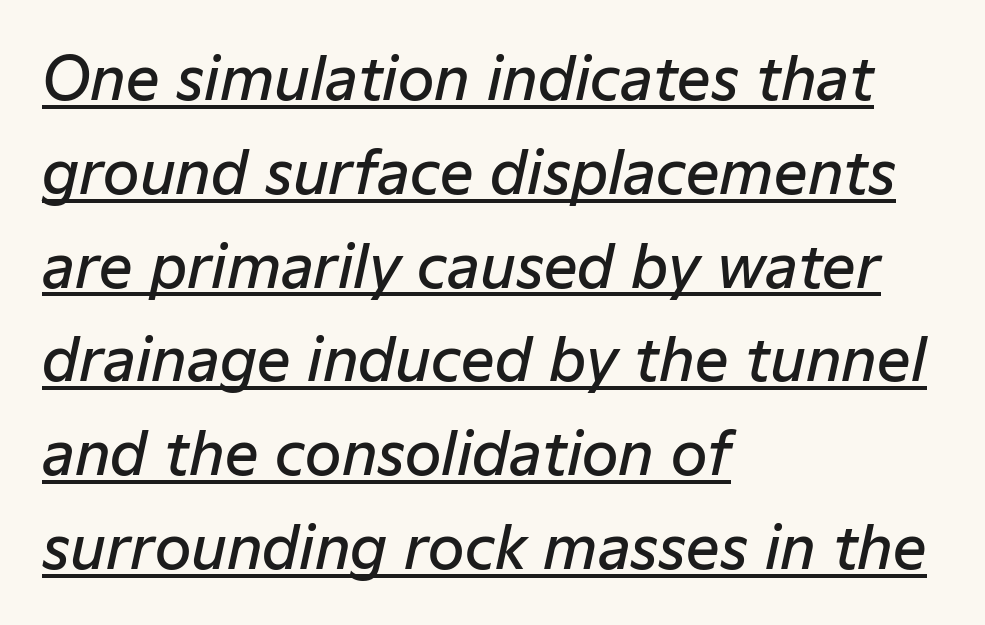
Do the characters align in a grid? No, the font is proportional. Somebody hit Ctrl+U on this one — the words are underlined. The rendering anchors every line to the left-hand side. You could call the tracking neutral — neither tight nor loose.
